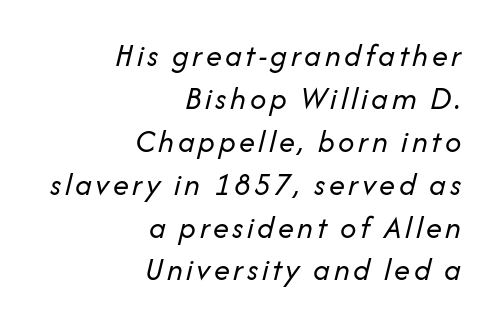
Q: Is the text bold? A: No.
Q: Is the text italic (slanted)? A: Yes, it leans right by about 14 degrees.
Q: Is the text underlined? A: No.
Q: How is the paragraph aligned? A: Right-aligned.
Q: Is the spacing between lines tight, normal or loose? A: Normal.
Q: Width (condensed, normal, or wide)? A: Normal.
Q: Stroke contrast? A: Low.
Q: x-height? A: Medium.
Q: Monospaced? A: No.
